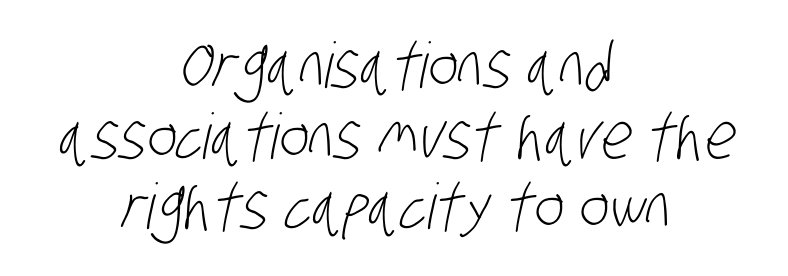
The image shows 63 px light, condensed sans-serif type; set centered, tight line spacing (1.12x), normal letter spacing, not underlined; low stroke contrast and a large x-height.
